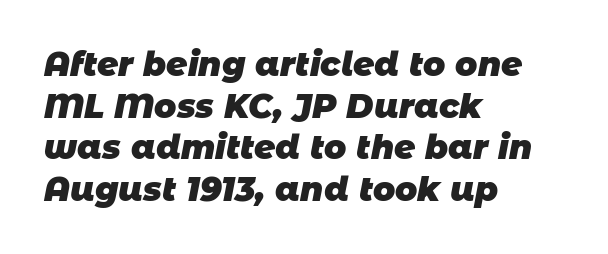
{"serif": "no", "bold": "yes", "weight": "heavy", "width": "normal", "stroke_contrast": "low", "x_height": "large", "monospaced": "no", "underline": "no", "align": "left", "line_spacing": "normal", "line_spacing_ratio": 1.26, "letter_spacing": "normal", "letter_spacing_em": 0.0, "glyph_px": 33}
